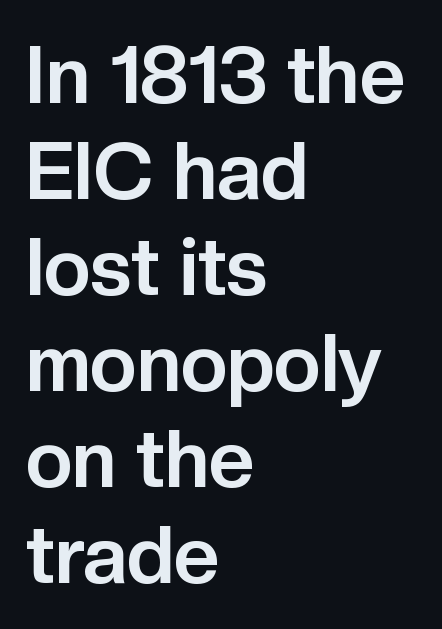
What kind of face is this? One without serifs — a sans. The passage shown is typed in a proportional face where columns would drift. Is the block centered? No — it sits flush against the left margin. Vertical strokes here are truly vertical. Compared with typical body copy, the letter spacing here is the same. Heavy-handed strokes throughout: this text is bold.
